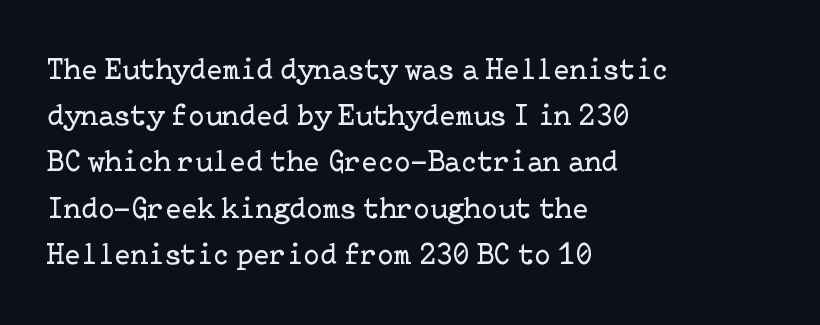
This sample uses an upright cut, with every glyph sitting square on the baseline. The compositor pushed each line to the left boundary. Default kerning and tracking; the words read as compact shapes. What kind of face is this? One with serifs.
